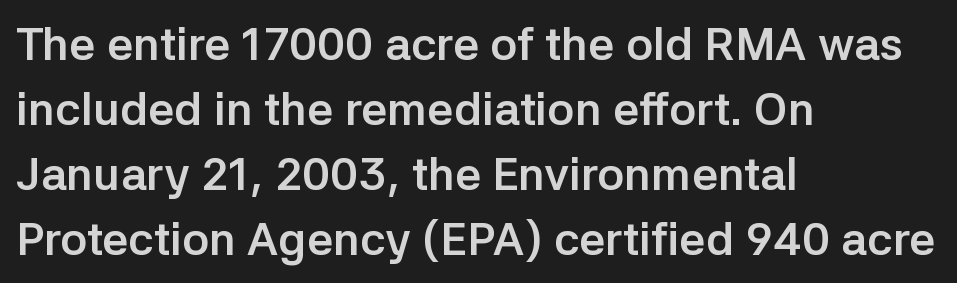
Letters rest on an invisible, unmarked baseline. A roman cut, with each character standing at attention. Observe the ordinary spacing: letters are neighbours, not strangers. This sample keeps an unexceptional amount of space between lines. Note the varied advance widths — an 'i' is clearly narrower than an 'm'. These words are printed bold, with thick strokes throughout.
